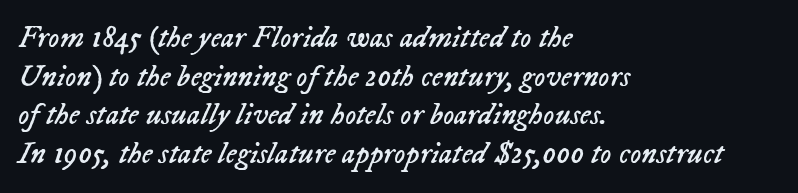
{"italic": "yes", "lean": "right", "slant_degrees": 23, "bold": "no", "weight": "regular", "width": "normal", "stroke_contrast": "low", "x_height": "medium", "monospaced": "no", "underline": "no", "align": "left", "line_spacing": "normal", "line_spacing_ratio": 1.25, "letter_spacing": "normal", "letter_spacing_em": 0.0, "glyph_px": 31}
